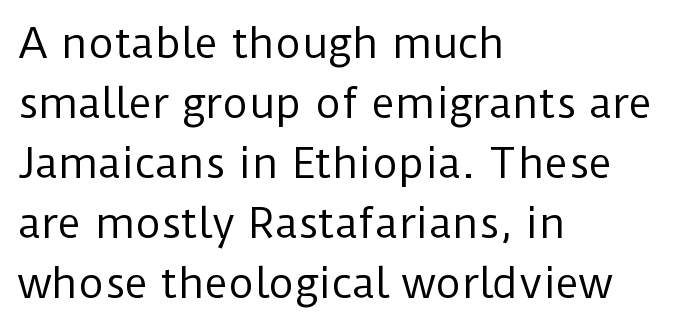
Q: Is the text bold? A: No.
Q: Is the text italic (slanted)? A: No, it is upright.
Q: Is the typeface a serif or a sans-serif typeface? A: Sans-serif.
Q: Is the text underlined? A: No.
Q: How is the paragraph aligned? A: Left-aligned.
Q: Is the spacing between letters normal or unusually wide? A: Normal.
Q: Is the spacing between lines tight, normal or loose? A: Normal.
Q: Width (condensed, normal, or wide)? A: Normal.
Q: Stroke contrast? A: Low.
Q: x-height? A: Medium.
Q: Monospaced? A: No.
